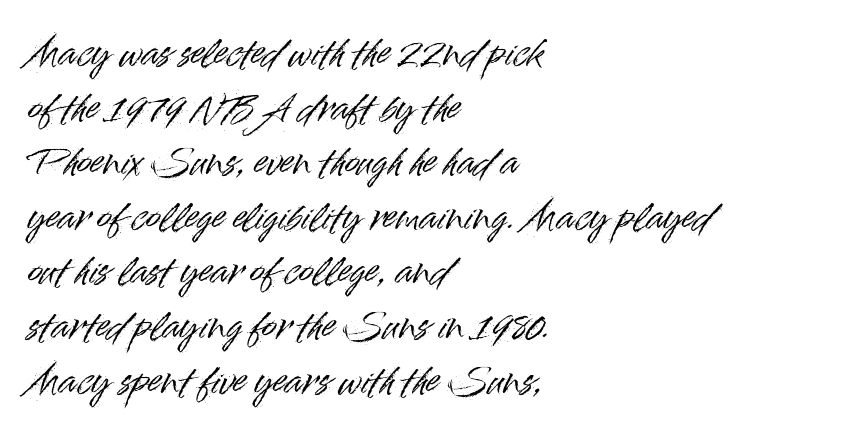
The image shows 35 px sans-serif type; set left-aligned, normal line spacing (1.56x), normal letter spacing, not underlined; high stroke contrast and a small x-height.
